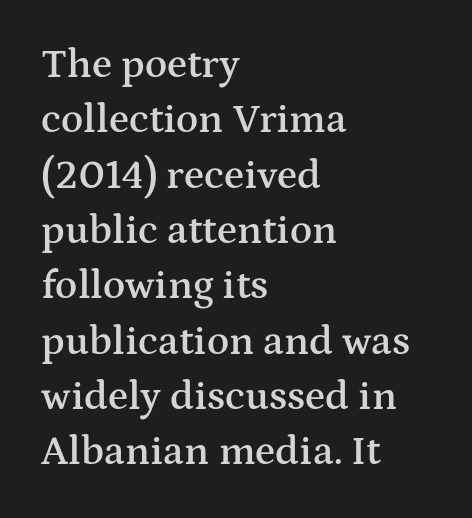
{"serif": "yes", "italic": "no", "bold": "semi", "weight": "semibold", "width": "wide", "stroke_contrast": "medium", "x_height": "medium", "monospaced": "no", "underline": "no", "align": "left", "line_spacing": "normal", "line_spacing_ratio": 1.35, "letter_spacing": "normal", "letter_spacing_em": 0.0, "glyph_px": 41}
